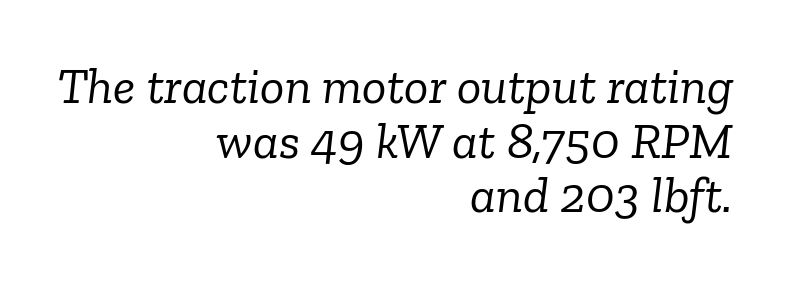
Q: Is the text bold? A: No.
Q: Is the text italic (slanted)? A: Yes, it leans right by about 6 degrees.
Q: Is the typeface a serif or a sans-serif typeface? A: Serif.
Q: Is the text underlined? A: No.
Q: How is the paragraph aligned? A: Right-aligned.
Q: Is the spacing between letters normal or unusually wide? A: Normal.
Q: Is the spacing between lines tight, normal or loose? A: Tight.
Q: Width (condensed, normal, or wide)? A: Normal.
Q: Stroke contrast? A: Low.
Q: x-height? A: Medium.
Q: Monospaced? A: No.
